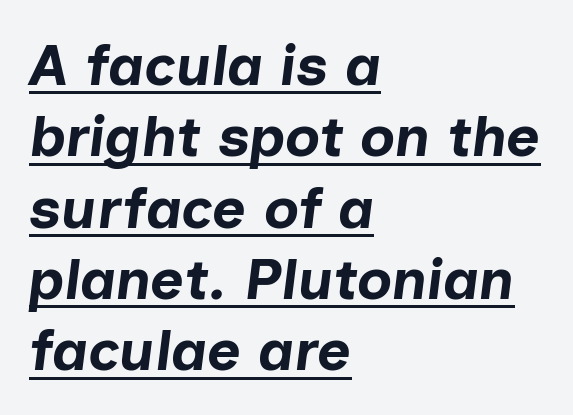
The image shows 58 px bold type, italic (leaning right); set left-aligned, line spacing 1.23x, normal letter spacing, underlined; low stroke contrast and a medium x-height.
